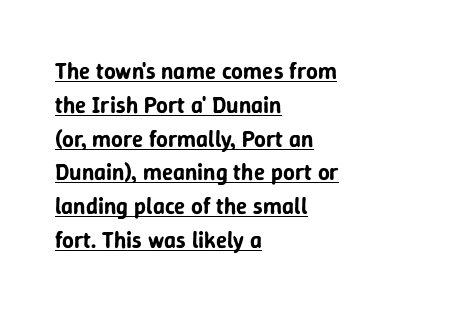
Which margin do the lines hug? The left one — the right edge is uneven. Regarding leading, the lines here are spaced in the standard way. This sample uses plain, unmodified letter spacing. Ordinary non-slanted type is in use. The specimen includes a rule beneath the text block's lines.
